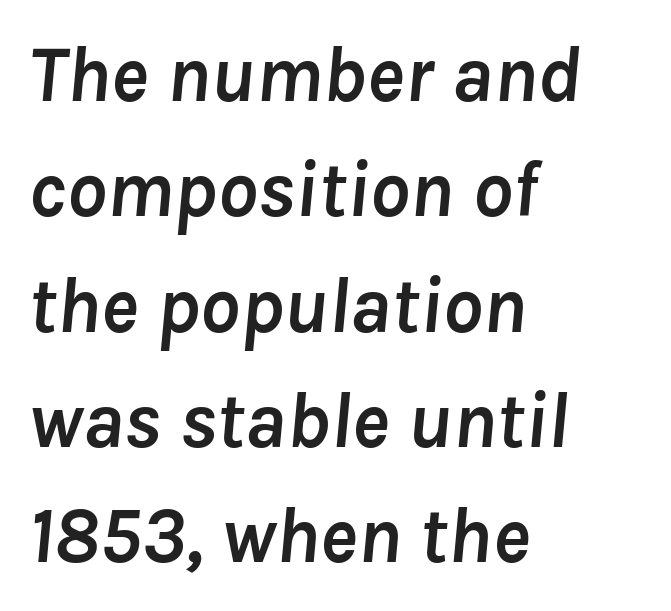
The image shows 79 px semibold type, italic (leaning right); set left-aligned, normal line spacing (1.46x), normal letter spacing, not underlined; low stroke contrast and a medium x-height.
